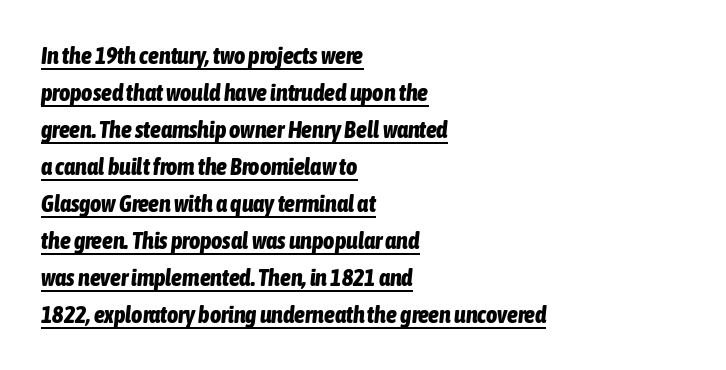
The image shows 24 px bold type, italic (leaning right); set left-aligned, normal line spacing (1.54x), normal letter spacing, underlined.
